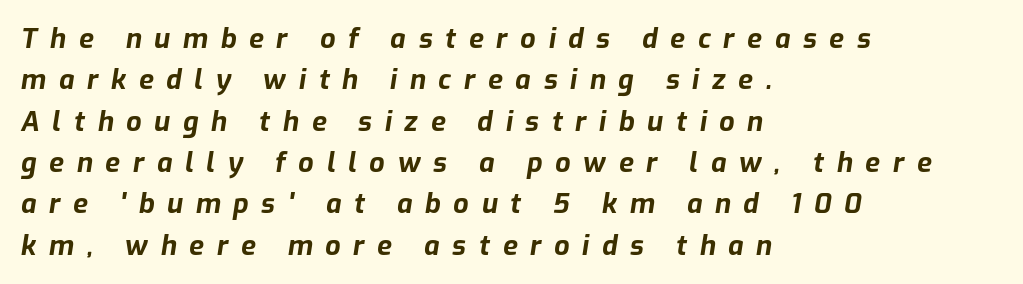
Observe the wide spacing: letters keep a clear distance from each other. Plenty of ink on the page — the face is bold. If you measured baseline to baseline, you'd find a middling distance. Does the copy run flush right? No — it runs flush left. These lines were composed using italics.
